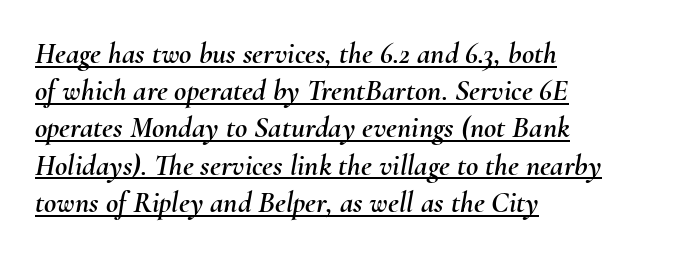
This sample uses plain, unmodified letter spacing. Underlined type. The passage shown is typed in a proportional face where columns would drift. Typeset ragged right — the left edge is the straight one. Quick note: italic.
